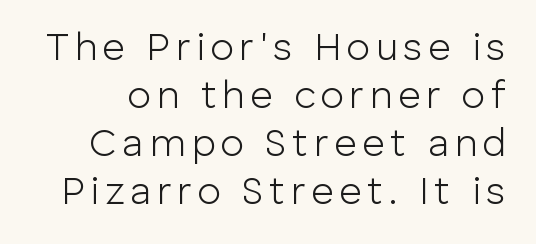
{"serif": "no", "italic": "no", "bold": "no", "weight": "light", "width": "normal", "stroke_contrast": "low", "x_height": "medium", "monospaced": "no", "underline": "no", "line_spacing_ratio": 1.23, "glyph_px": 39}
